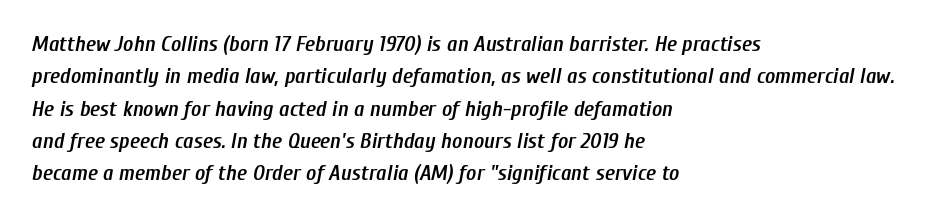
Q: Is the text bold? A: Semi-bold.
Q: Is the text italic (slanted)? A: Yes, it leans right by about 10 degrees.
Q: Is the text underlined? A: No.
Q: How is the paragraph aligned? A: Left-aligned.
Q: Is the spacing between letters normal or unusually wide? A: Normal.
Q: Is the spacing between lines tight, normal or loose? A: Normal.
